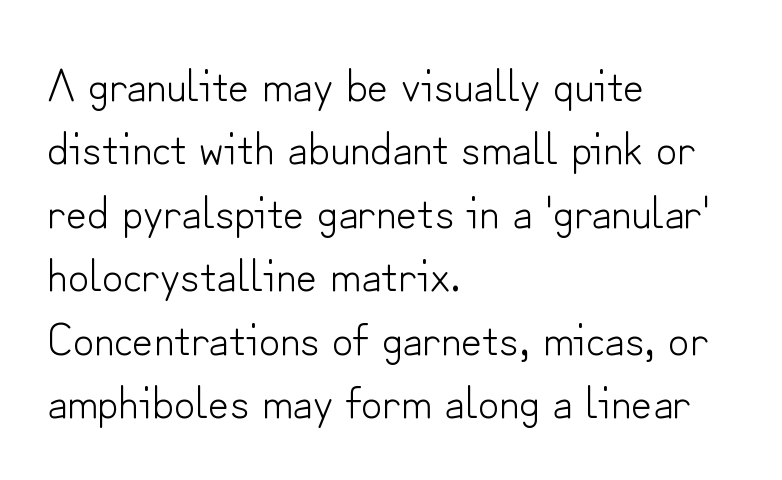
The image shows 46 px light sans-serif type, upright; set left-aligned, normal line spacing (1.38x), normal letter spacing, not underlined; low stroke contrast and a small x-height.
